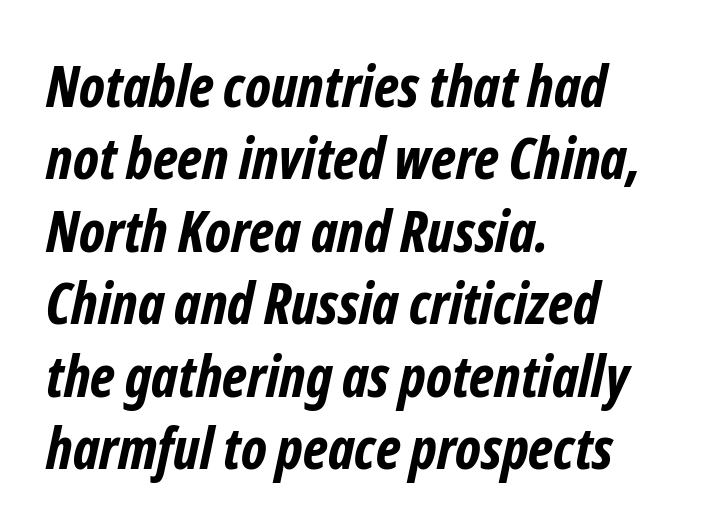
{"serif": "no", "bold": "yes", "weight": "bold", "width": "condensed", "stroke_contrast": "low", "x_height": "medium", "monospaced": "no", "underline": "no", "align": "left", "line_spacing": "normal", "line_spacing_ratio": 1.27, "letter_spacing": "normal", "letter_spacing_em": 0.0, "glyph_px": 57}
